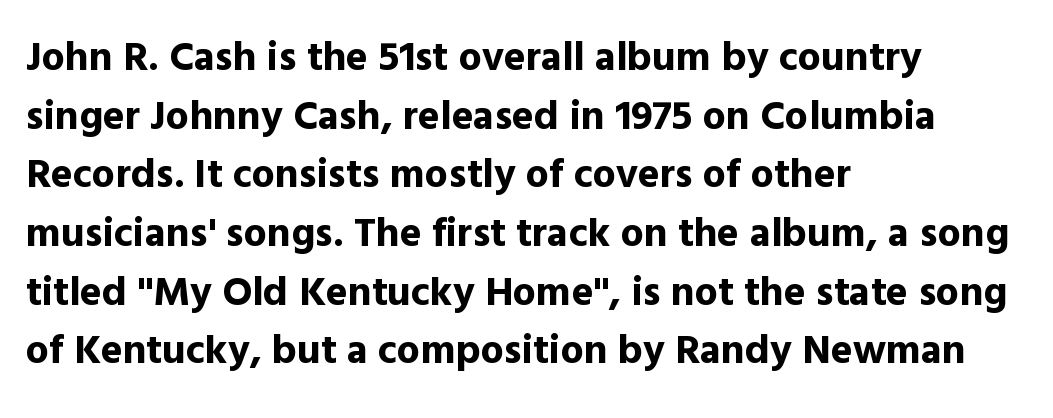
Q: Is the text bold? A: Yes.
Q: Is the text italic (slanted)? A: No, it is upright.
Q: Is the typeface a serif or a sans-serif typeface? A: Sans-serif.
Q: Is the text underlined? A: No.
Q: How is the paragraph aligned? A: Left-aligned.
Q: Is the spacing between letters normal or unusually wide? A: Normal.
Q: Is the spacing between lines tight, normal or loose? A: Normal.
Q: Width (condensed, normal, or wide)? A: Normal.
Q: x-height? A: Medium.
Q: Monospaced? A: No.
